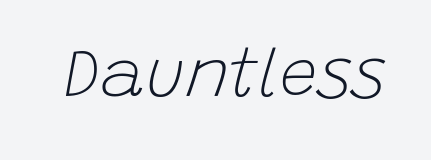
The strip under each line holds only bare page. Character widths vary here, with narrow letters taking less room than wide ones. Letter spacing: default. The font is comparable to plain body text, perhaps lighter. Characters are canted at an angle relative to the baseline's perpendicular.
